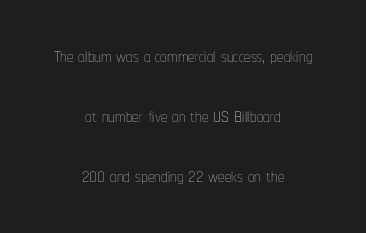
{"italic": "no", "bold": "no", "underline": "no", "align": "center", "line_spacing": "loose", "line_spacing_ratio": 2.3, "letter_spacing": "normal", "letter_spacing_em": 0.0, "glyph_px": 26}
